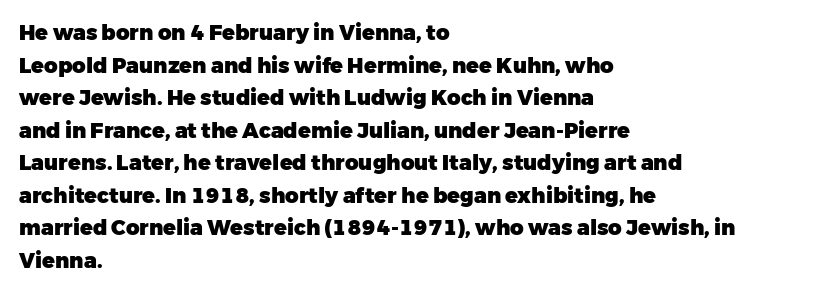
The rendering anchors every line to the left-hand side. In terms of posture, this sample is upright. This sample uses plain, unmodified letter spacing. The gap between lines stays unmarked.
